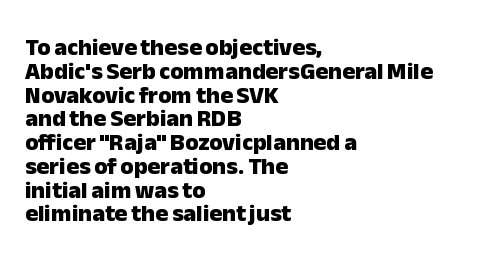
{"italic": "no", "bold": "yes", "underline": "no", "align": "left", "line_spacing": "tight", "line_spacing_ratio": 0.99, "letter_spacing": "normal", "letter_spacing_em": 0.0, "glyph_px": 24}
